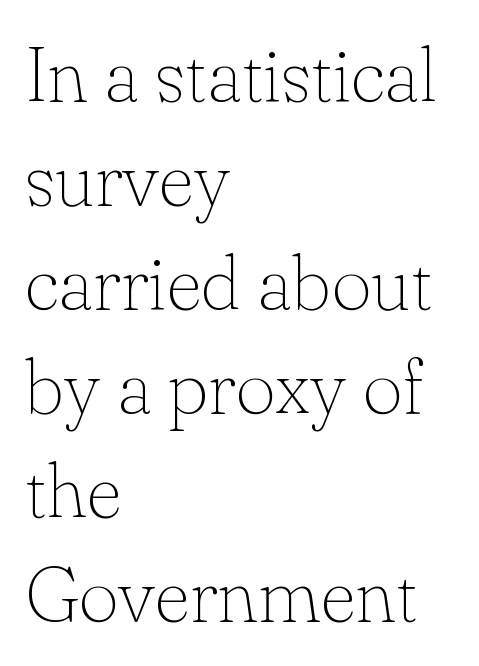
{"serif": "yes", "italic": "no", "bold": "no", "weight": "thin", "width": "normal", "stroke_contrast": "low", "x_height": "small", "monospaced": "no", "underline": "no", "align": "left", "line_spacing": "normal", "line_spacing_ratio": 1.35, "letter_spacing": "normal", "letter_spacing_em": 0.0, "glyph_px": 77}
